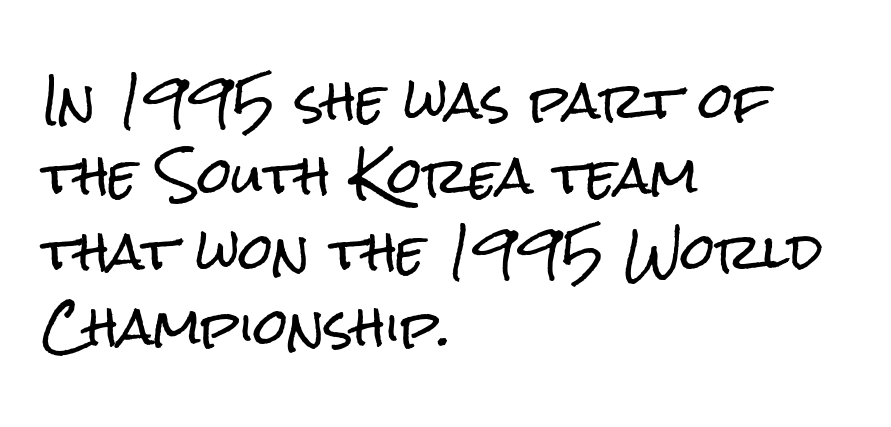
All the whitespace from short lines collects on the right. What kind of face is this? One without serifs — a sans. Every character sits straight up, as roman type does. Varying glyph widths throughout — classic text-font behaviour. In terms of leading, this rendering sits right in the middle.
